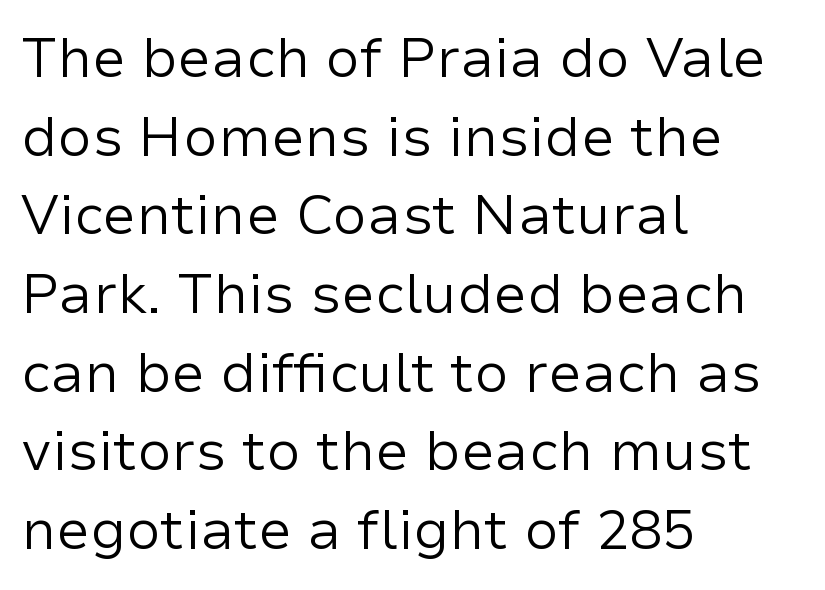
{"serif": "no", "italic": "no", "bold": "no", "weight": "regular", "width": "normal", "stroke_contrast": "low", "x_height": "medium", "monospaced": "no", "underline": "no", "align": "left", "line_spacing": "normal", "line_spacing_ratio": 1.43, "letter_spacing": "normal", "letter_spacing_em": 0.0, "glyph_px": 55}
